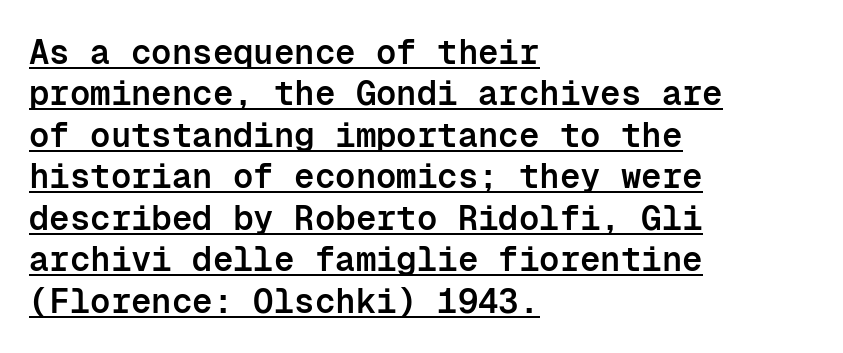
The image shows 34 px semibold sans-serif type, upright, monospaced; set left-aligned, line spacing 1.22x, normal letter spacing, underlined; low stroke contrast and a medium x-height.
